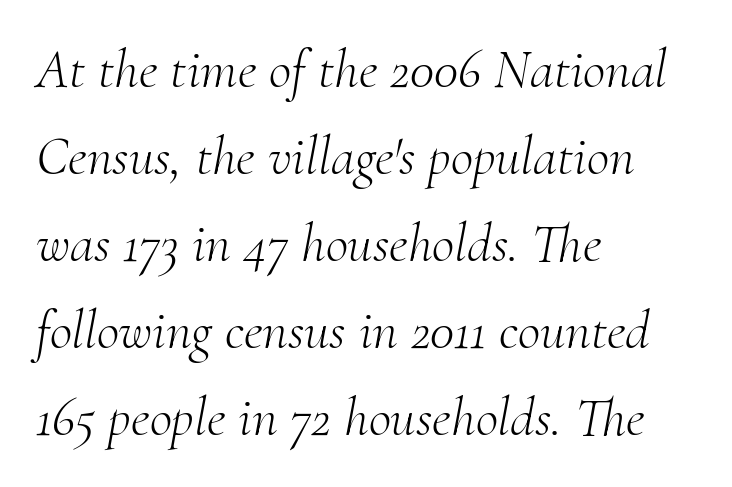
The text block is weighted toward the left margin, trailing off unevenly rightward. This reads as an unemphasized weight, regular at the heaviest. The passage shown has conventional tracking throughout. The passage shown is typeset with a serif family. The passage shown is not underscored anywhere.
